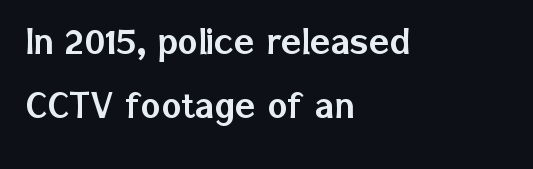
Q: Is the text italic (slanted)? A: No, it is upright.
Q: Is the typeface a serif or a sans-serif typeface? A: Sans-serif.
Q: Is the text underlined? A: No.
Q: How is the paragraph aligned? A: Left-aligned.
Q: Is the spacing between letters normal or unusually wide? A: Normal.
Q: Is the spacing between lines tight, normal or loose? A: Normal.
Q: Width (condensed, normal, or wide)? A: Normal.
Q: Stroke contrast? A: Low.
Q: x-height? A: Medium.
Q: Monospaced? A: No.
